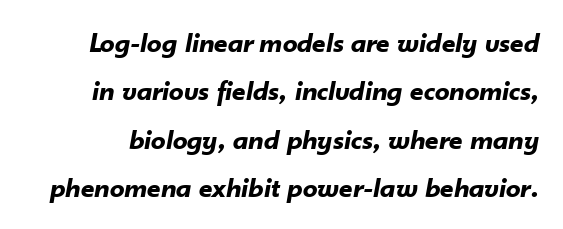
Compared with typical paragraphs, the rows here are spaced about the same. Default kerning and tracking; the words read as compact shapes. Characters are canted at an angle relative to the baseline's perpendicular. Think of a printed novel: that variable character pitch is what you see here. Plain, unruled lines of type.
